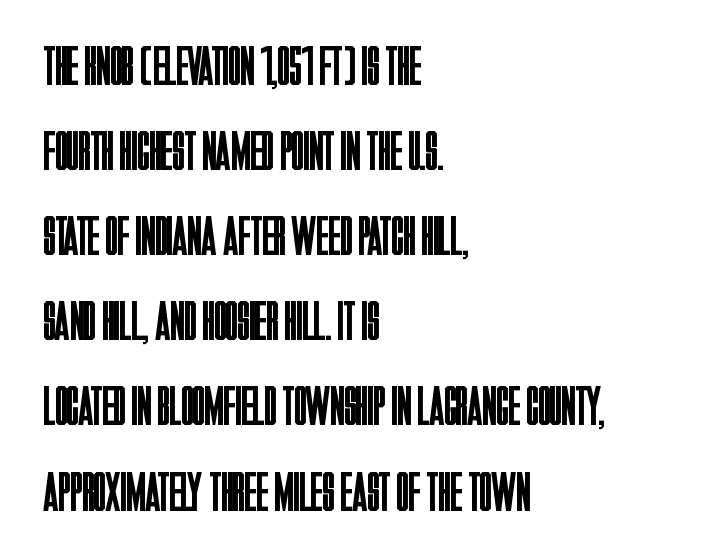
Q: Is the text bold? A: No.
Q: Is the text italic (slanted)? A: No, it is upright.
Q: Is the typeface a serif or a sans-serif typeface? A: Sans-serif.
Q: Is the text underlined? A: No.
Q: How is the paragraph aligned? A: Left-aligned.
Q: Is the spacing between letters normal or unusually wide? A: Normal.
Q: Is the spacing between lines tight, normal or loose? A: Normal.
Q: Width (condensed, normal, or wide)? A: Condensed.
Q: Stroke contrast? A: Low.
Q: x-height? A: Large.
Q: Monospaced? A: No.
